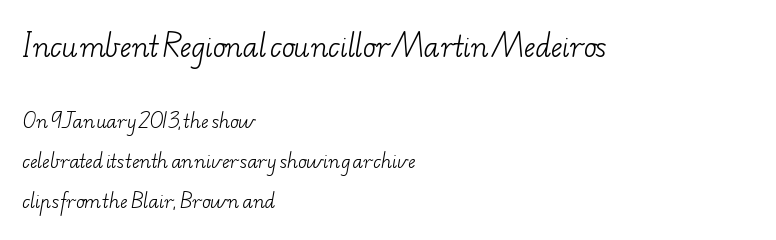
Only glyphs here, with clear space below each row. A student would call this left alignment; a typographer would say flush left, rag right. The passage shown has conventional tracking throughout. Compare the two chunks: the upper has the greater cap height. The letters look calm and open, with moderate or lighter stems. The space between consecutive lines is lavish.
